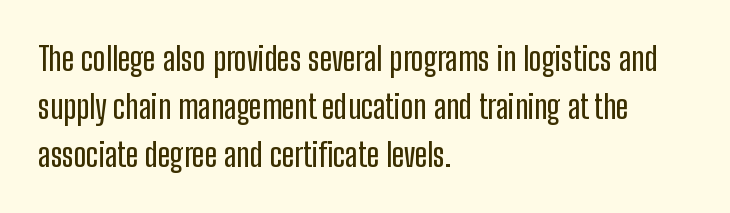
Proportional: the letters do not fall into vertical columns. Check the space under the baseline: it is left empty. The lettering holds an erect, upright posture throughout. In terms of letterform style, serifs are entirely absent. Normally led — the rows are evenly, conventionally spaced. A classic flush-left, rag-right setting is used for this passage.
